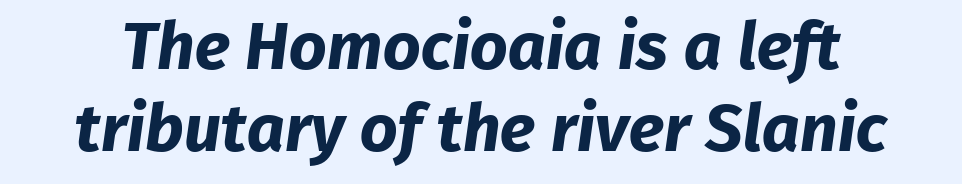
The passage shown is typeset with a sans-serif family. What's the leading like? Ordinary, nothing unusual. No extra tracking has been applied to these lines. The strip under each line holds only bare page. Is this a fixed-width face? No — the glyphs have proportional, varying widths.
